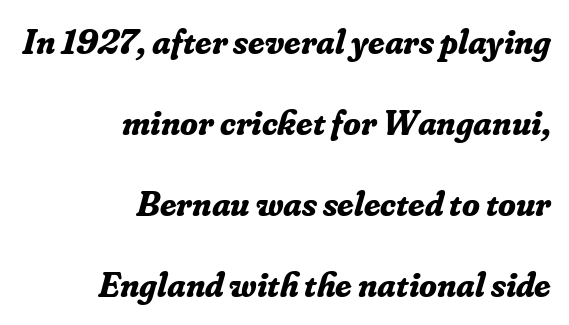
Words appear dense and cohesive because spacing is normal. These lines stand farther apart than default settings would place them. Typeset ragged left — the right edge is the straight one. I'd call this a serif setting — the letters wear small feet. Is this a fixed-width face? No — the glyphs have proportional, varying widths. The font is running at its bold setting.
